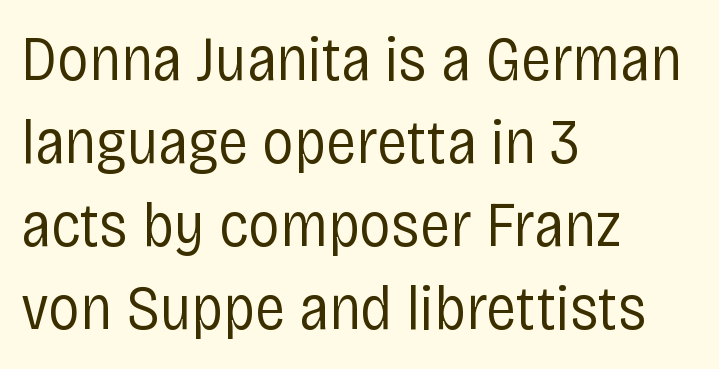
The image shows 63 px regular-weight, condensed sans-serif type, upright; set left-aligned, normal line spacing (1.32x), normal letter spacing, not underlined; low stroke contrast and a large x-height.
